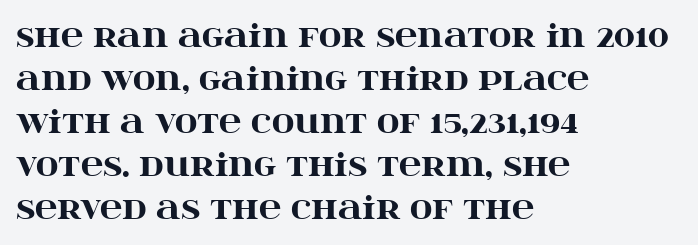
{"serif": "yes", "italic": "no", "bold": "yes", "weight": "heavy", "width": "wide", "stroke_contrast": "high", "x_height": "large", "monospaced": "no", "underline": "no", "align": "left", "line_spacing": "normal", "line_spacing_ratio": 1.39, "letter_spacing": "normal", "letter_spacing_em": 0.0, "glyph_px": 31}
